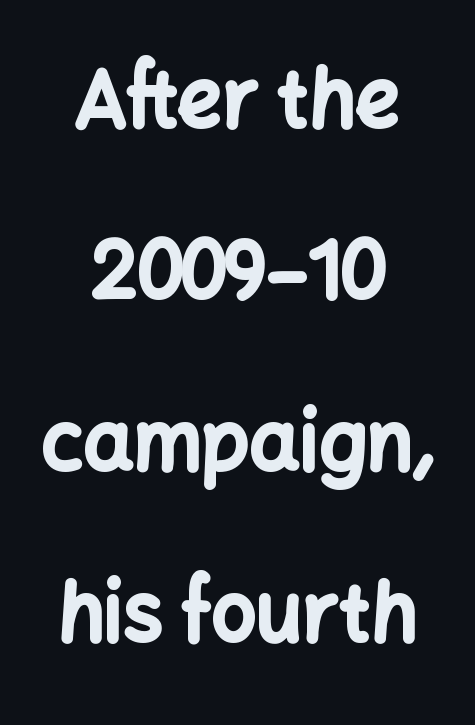
{"serif": "no", "italic": "no", "bold": "yes", "weight": "bold", "width": "normal", "stroke_contrast": "low", "x_height": "medium", "monospaced": "no", "underline": "no", "align": "center", "line_spacing": "loose", "line_spacing_ratio": 2.17, "letter_spacing": "normal", "letter_spacing_em": 0.0, "glyph_px": 79}
